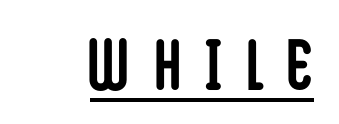
Q: Is the text bold? A: Yes.
Q: Is the text italic (slanted)? A: No, it is upright.
Q: Is the typeface a serif or a sans-serif typeface? A: Sans-serif.
Q: Is the text underlined? A: Yes.
Q: Is the spacing between letters normal or unusually wide? A: Unusually wide.
Q: Width (condensed, normal, or wide)? A: Condensed.
Q: Stroke contrast? A: Low.
Q: x-height? A: Large.
Q: Monospaced? A: No.
